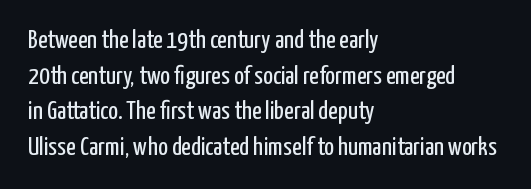
The line texture is even and compact thanks to regular tracking. Honestly, the row spacing looks completely unremarkable. Every row of glyphs begins at an identical x-position on the left. The letters stand straight up with perfectly vertical stems. Stroke thickness stays within the range of a standard reading face or lighter. Unmarked baselines from the first word to the last.
